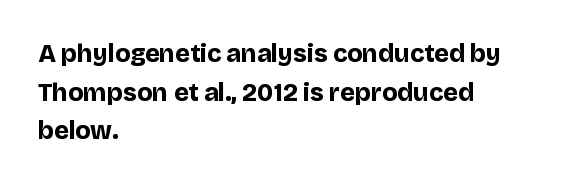
The image shows 25 px bold type, upright; set left-aligned, normal line spacing (1.55x), normal letter spacing, not underlined.
